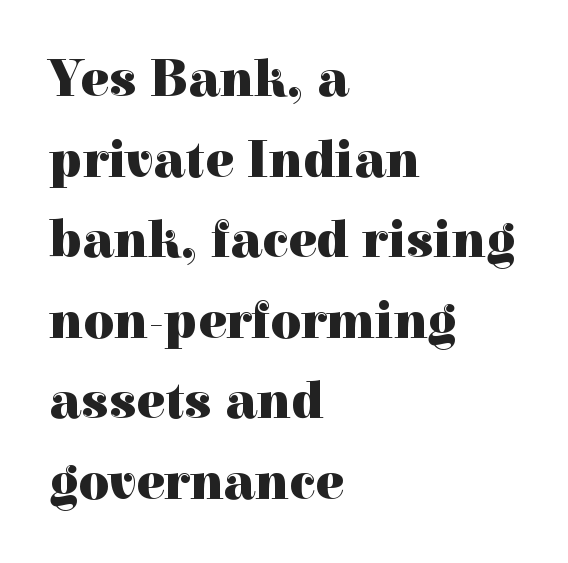
Each new line begins a customary step beneath the previous one. The face used here is rendered with its standard letterfit. The paragraph shown leans on its left margin. Heavy-handed strokes throughout: this text is bold. Glance below the letters and you will spot only blank space. The specimen reads as upright at a glance.
